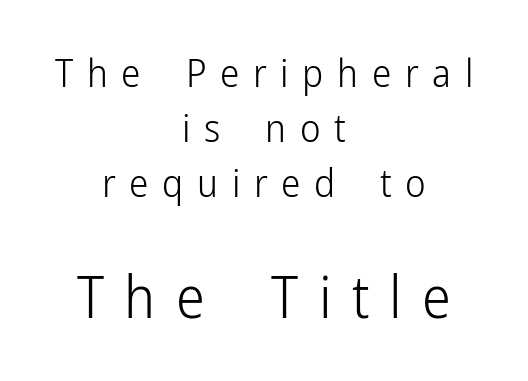
Q: Is the text bold? A: No.
Q: Is the text italic (slanted)? A: No, it is upright.
Q: Is the typeface a serif or a sans-serif typeface? A: Sans-serif.
Q: Is the text underlined? A: No.
Q: How is the paragraph aligned? A: Centered.
Q: Is the spacing between letters normal or unusually wide? A: Unusually wide.
Q: Is the spacing between lines tight, normal or loose? A: Normal.
Q: Which block of text is set in a larger size, the first (top) or the second (bottom)? A: The second (bottom) one.
Q: Width (condensed, normal, or wide)? A: Condensed.
Q: Stroke contrast? A: Low.
Q: x-height? A: Medium.
Q: Monospaced? A: No.
